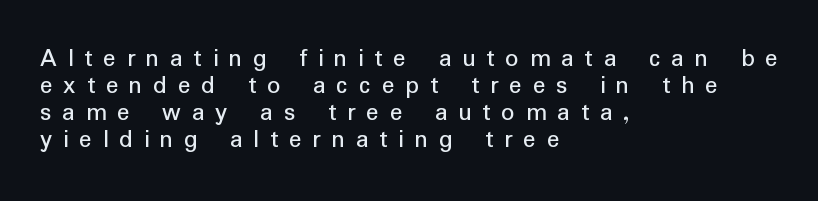
Q: Is the text bold? A: No.
Q: Is the text italic (slanted)? A: No, it is upright.
Q: Is the text underlined? A: No.
Q: How is the paragraph aligned? A: Left-aligned.
Q: Is the spacing between letters normal or unusually wide? A: Unusually wide.
Q: Is the spacing between lines tight, normal or loose? A: Tight.
